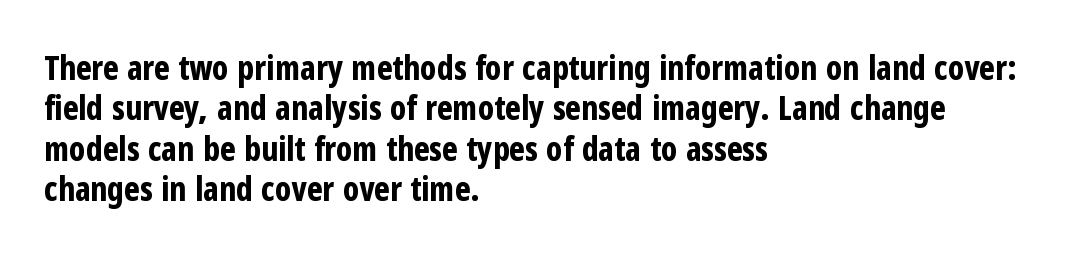
{"serif": "no", "italic": "no", "bold": "yes", "weight": "bold", "width": "condensed", "stroke_contrast": "low", "x_height": "medium", "monospaced": "no", "underline": "no", "align": "left", "line_spacing_ratio": 1.22, "letter_spacing": "normal", "letter_spacing_em": 0.0, "glyph_px": 33}
